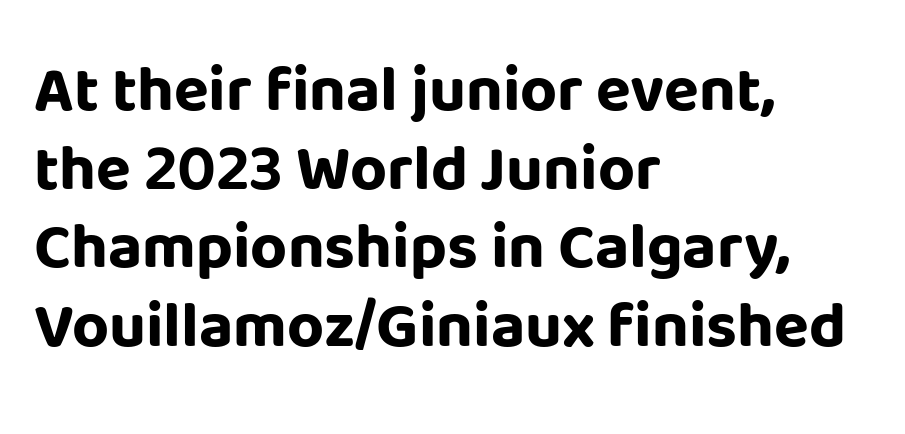
The image shows 64 px bold sans-serif type, upright; set left-aligned, line spacing 1.23x, normal letter spacing, not underlined; low stroke contrast and a large x-height.
